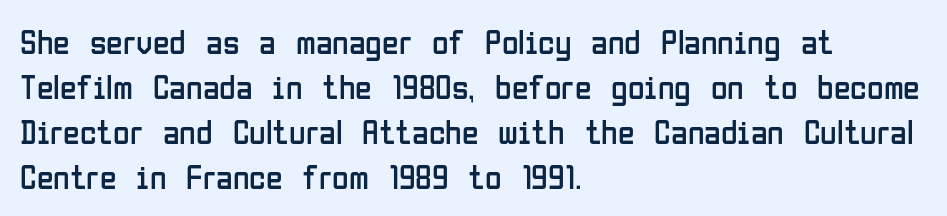
{"serif": "no", "italic": "no", "bold": "no", "weight": "regular", "width": "condensed", "stroke_contrast": "low", "x_height": "medium", "monospaced": "no", "underline": "no", "align": "left", "line_spacing": "normal", "line_spacing_ratio": 1.32, "letter_spacing": "normal", "letter_spacing_em": 0.0, "glyph_px": 34}
